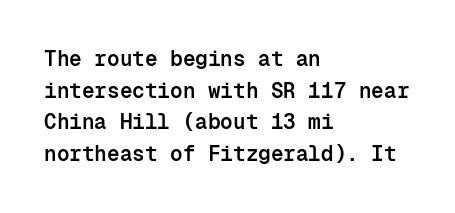
{"italic": "no", "bold": "semi", "underline": "no", "align": "left", "line_spacing": "normal", "line_spacing_ratio": 1.51, "letter_spacing": "normal", "letter_spacing_em": 0.0, "glyph_px": 21}
